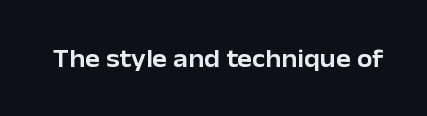
The image shows 25 px text type, upright; set normal letter spacing, not underlined.
